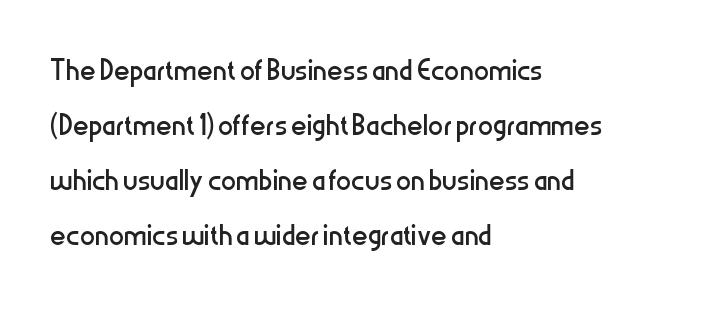
The image shows 38 px regular-weight, condensed sans-serif type, upright; set left-aligned, normal line spacing (1.45x), normal letter spacing, not underlined; low stroke contrast and a medium x-height.
